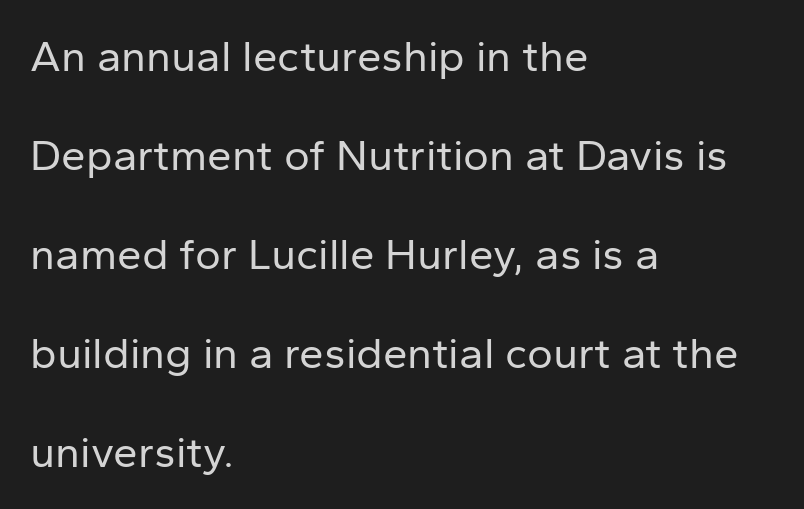
The rendering shows plain stroke endings on the letterforms — a sans-serif design. Students, observe: this is what heavily led, spacious text looks like. The letters stand straight up with perfectly vertical stems. These glyphs show unthickened strokes, regular width or finer.
